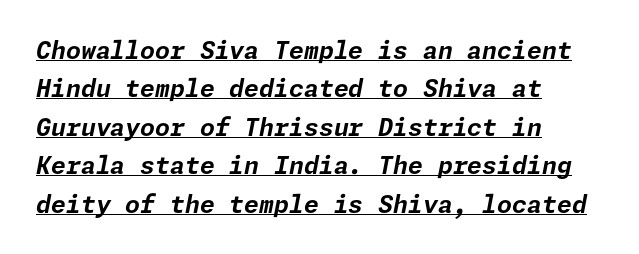
The image shows 24 px bold type, italic (leaning right); set left-aligned, normal line spacing (1.6x), normal letter spacing, underlined.
